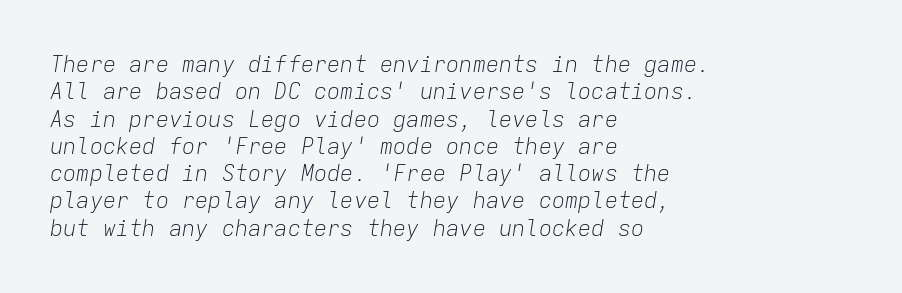
{"italic": "yes", "lean": "right", "slant_degrees": 9, "bold": "no", "underline": "no", "align": "left", "line_spacing_ratio": 1.24, "letter_spacing": "normal", "letter_spacing_em": 0.0, "glyph_px": 22}
